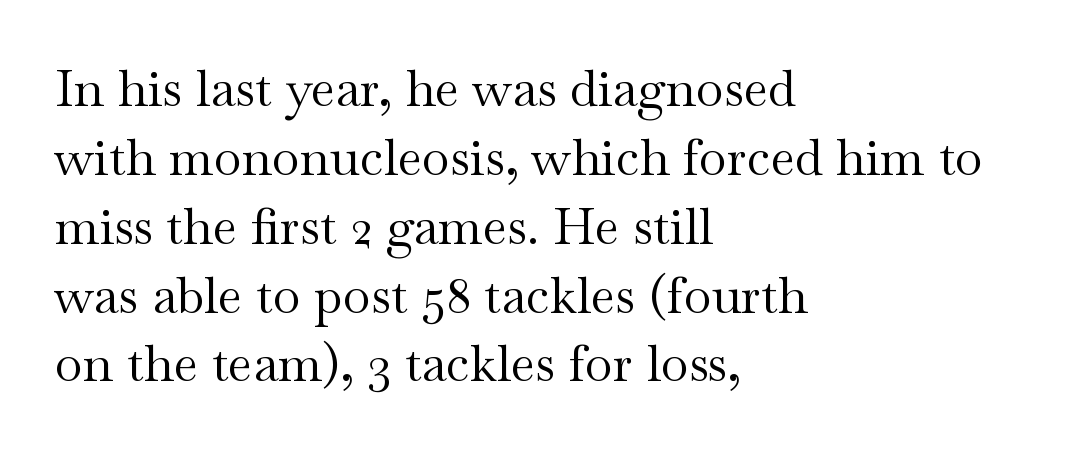
The ragged edge is on the right, which tells us the setting is flush left. A normal amount of white space separates one row of letters from the next. This reads as an unemphasized weight, regular at the heaviest. Font category for this specimen: serif. The face used here is proportionally spaced, like ordinary book or web type.
